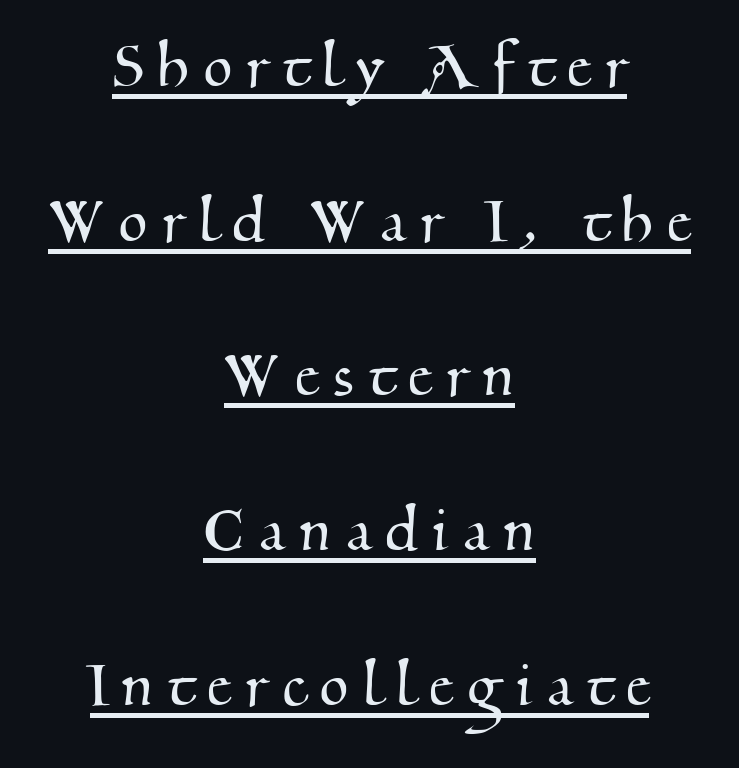
Q: Is the typeface a serif or a sans-serif typeface? A: Serif.
Q: Is the text underlined? A: Yes.
Q: How is the paragraph aligned? A: Centered.
Q: Is the spacing between letters normal or unusually wide? A: Unusually wide.
Q: Is the spacing between lines tight, normal or loose? A: Loose.
Q: Width (condensed, normal, or wide)? A: Normal.
Q: Stroke contrast? A: Medium.
Q: x-height? A: Small.
Q: Monospaced? A: No.
